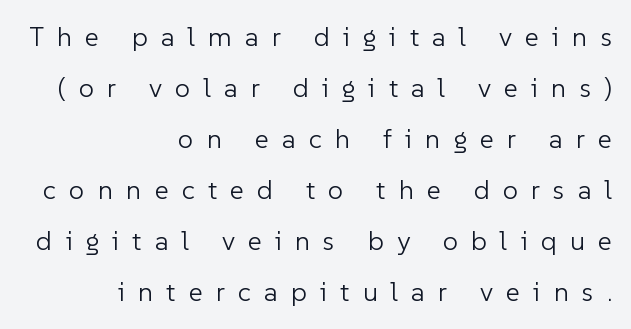
No word sits above an underline. Notice how the stems are strictly vertical — no italics here. This sample uses expanded letter spacing, leaving extra air between glyphs. The lines are quadded right. Unbolded letterforms with no extra heft.
